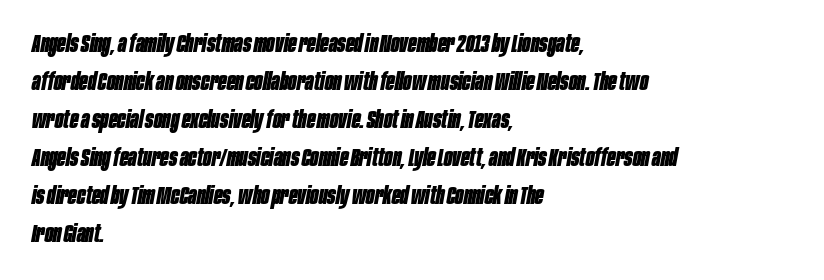
{"italic": "yes", "lean": "right", "slant_degrees": 10, "bold": "yes", "underline": "no", "align": "left", "line_spacing": "normal", "line_spacing_ratio": 1.52, "letter_spacing": "normal", "letter_spacing_em": 0.0, "glyph_px": 25}
